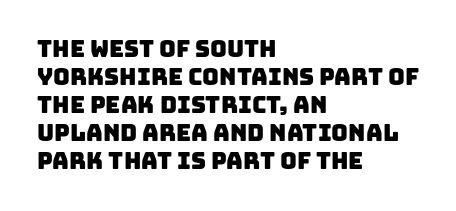
Q: Is the text underlined? A: No.
Q: How is the paragraph aligned? A: Left-aligned.
Q: Is the spacing between letters normal or unusually wide? A: Normal.
